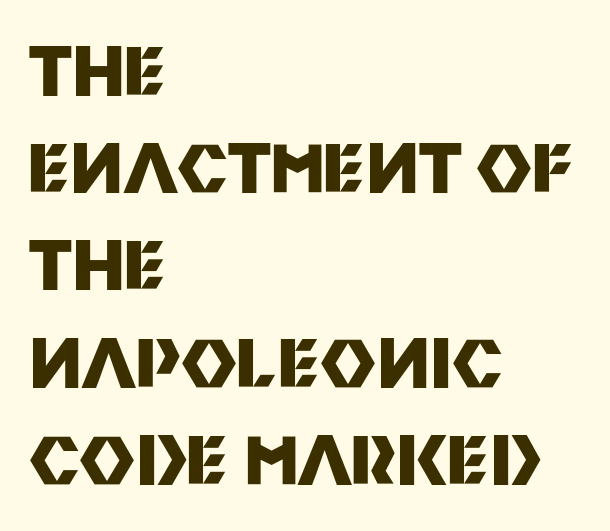
The image shows 68 px heavy sans-serif type, upright; set left-aligned, normal line spacing (1.43x), normal letter spacing, not underlined; medium stroke contrast and a large x-height.
